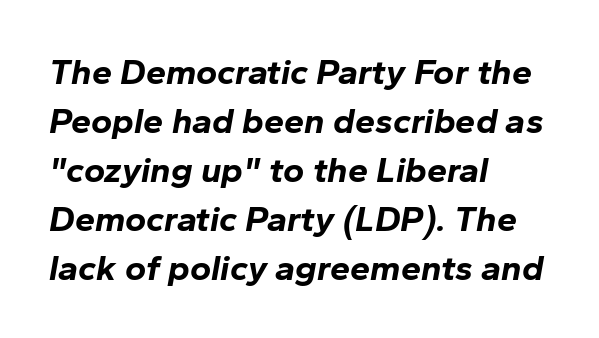
The image shows 36 px bold type, italic (leaning right); set left-aligned, normal line spacing (1.36x), normal letter spacing, not underlined; low stroke contrast and a medium x-height.
